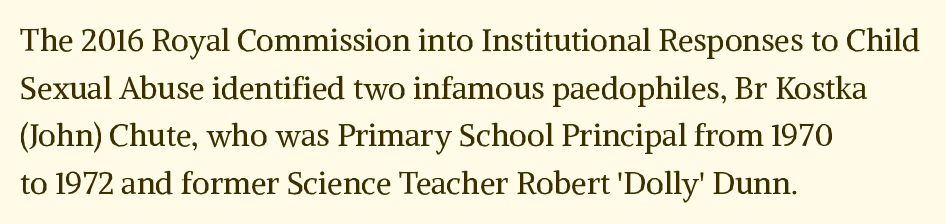
Q: Is the text bold? A: No.
Q: Is the text italic (slanted)? A: No, it is upright.
Q: Is the typeface a serif or a sans-serif typeface? A: Serif.
Q: Is the text underlined? A: No.
Q: How is the paragraph aligned? A: Left-aligned.
Q: Is the spacing between letters normal or unusually wide? A: Normal.
Q: Is the spacing between lines tight, normal or loose? A: Normal.
Q: Width (condensed, normal, or wide)? A: Normal.
Q: Stroke contrast? A: Medium.
Q: x-height? A: Medium.
Q: Monospaced? A: No.
